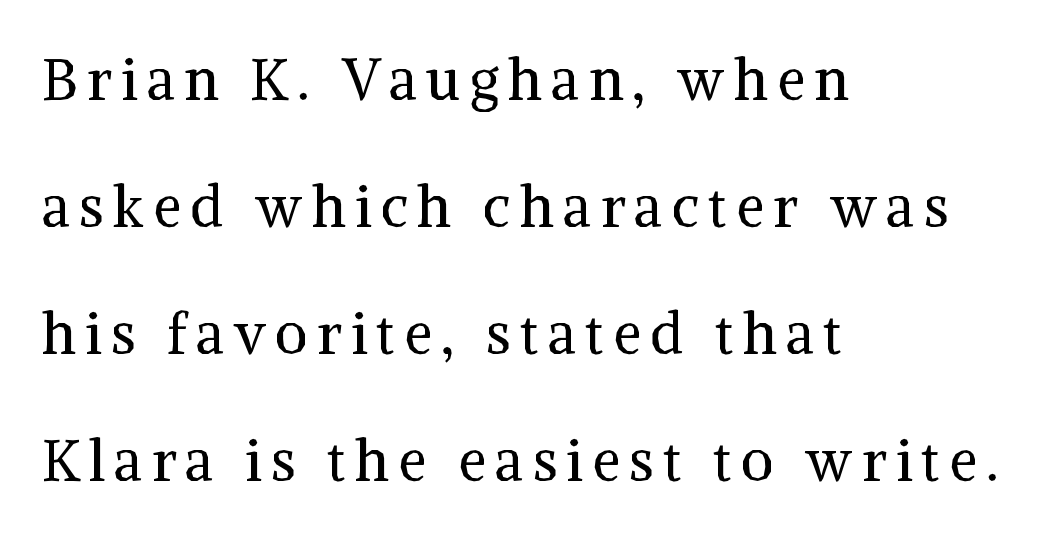
Q: Is the text bold? A: No.
Q: Is the text italic (slanted)? A: No, it is upright.
Q: Is the typeface a serif or a sans-serif typeface? A: Serif.
Q: Is the text underlined? A: No.
Q: How is the paragraph aligned? A: Left-aligned.
Q: Is the spacing between lines tight, normal or loose? A: Loose.
Q: Width (condensed, normal, or wide)? A: Normal.
Q: Stroke contrast? A: Medium.
Q: x-height? A: Medium.
Q: Monospaced? A: No.
